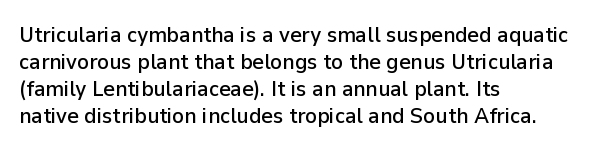
The image shows 22 px text type, upright; set left-aligned, line spacing 1.22x, normal letter spacing, not underlined.
